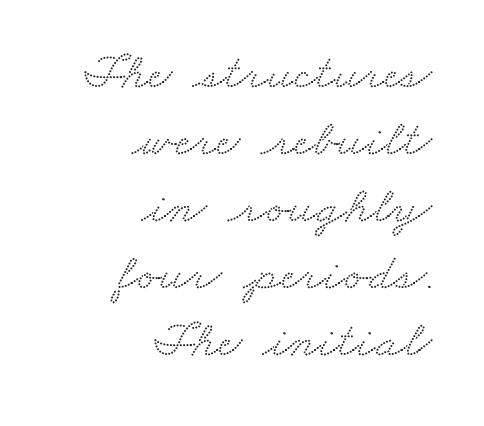
Q: Is the typeface a serif or a sans-serif typeface? A: Serif.
Q: Is the text underlined? A: No.
Q: How is the paragraph aligned? A: Right-aligned.
Q: Is the spacing between letters normal or unusually wide? A: Normal.
Q: Is the spacing between lines tight, normal or loose? A: Normal.
Q: Width (condensed, normal, or wide)? A: Wide.
Q: Stroke contrast? A: Medium.
Q: x-height? A: Small.
Q: Monospaced? A: No.
